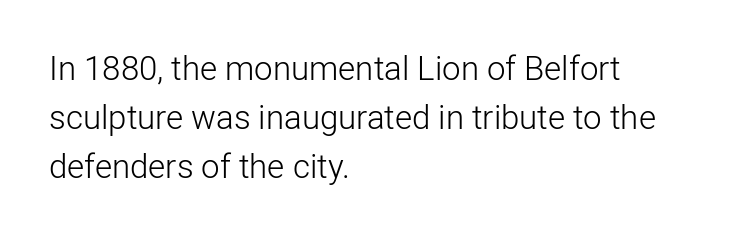
The image shows 33 px light sans-serif type, upright; set left-aligned, normal line spacing (1.49x), normal letter spacing, not underlined; low stroke contrast and a medium x-height.
